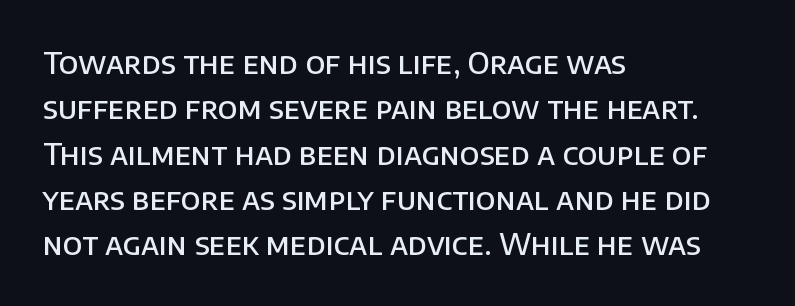
{"serif": "no", "italic": "no", "bold": "semi", "weight": "semibold", "width": "normal", "stroke_contrast": "low", "x_height": "large", "monospaced": "no", "underline": "no", "align": "left", "line_spacing": "normal", "line_spacing_ratio": 1.51, "letter_spacing": "normal", "letter_spacing_em": 0.0, "glyph_px": 30}
